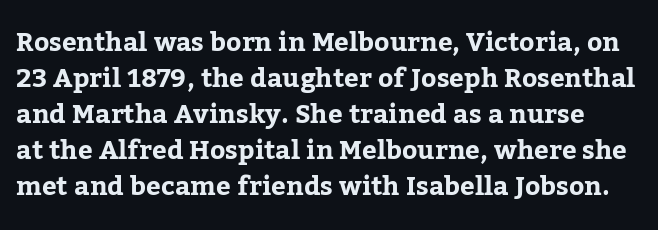
The space between consecutive lines is moderate. Its strokes are broad and dark, the hallmark of bold type. The line texture is even and compact thanks to regular tracking. This is roman type, the default non-slanted kind. The strip under each line holds only bare page.
